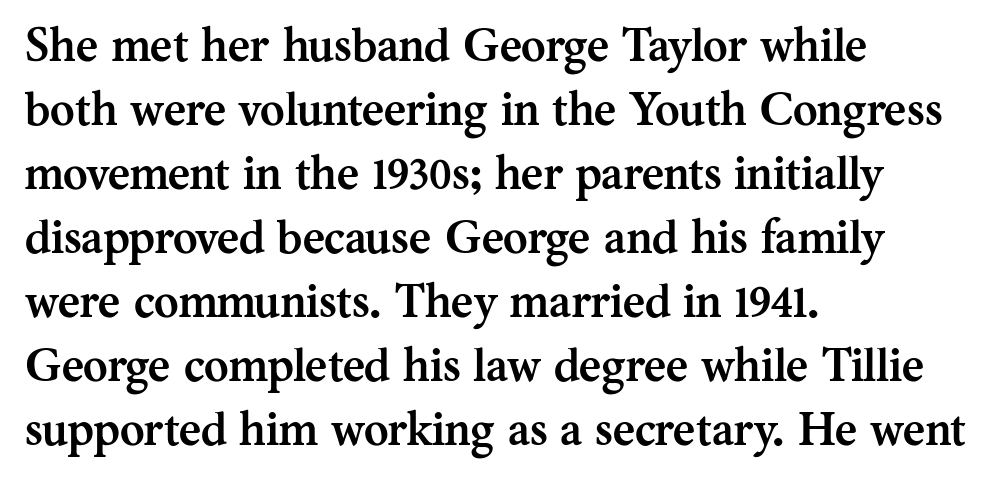
Q: Is the text bold? A: Yes.
Q: Is the text italic (slanted)? A: No, it is upright.
Q: Is the typeface a serif or a sans-serif typeface? A: Serif.
Q: Is the text underlined? A: No.
Q: How is the paragraph aligned? A: Left-aligned.
Q: Is the spacing between letters normal or unusually wide? A: Normal.
Q: Is the spacing between lines tight, normal or loose? A: Normal.
Q: Width (condensed, normal, or wide)? A: Normal.
Q: Stroke contrast? A: Medium.
Q: x-height? A: Medium.
Q: Monospaced? A: No.
